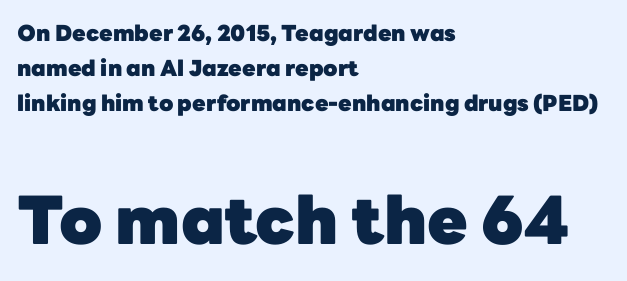
The image shows 66 px heavy sans-serif type, upright; set left-aligned, normal line spacing (1.58x), normal letter spacing, not underlined; the second (bottom) block is 3.0x larger; low stroke contrast and a medium x-height.
